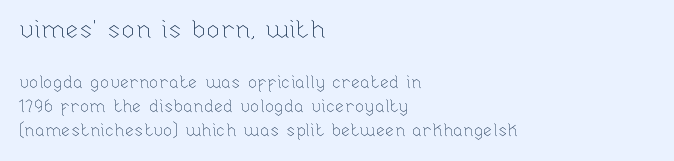
On a weight scale, this lands at 450 or below. Tracking value appears to be zero — textbook default spacing. Posture: upright roman. Type without underlining. Leading: standard. If you drew a ruler down the left edge, every line would touch it.
